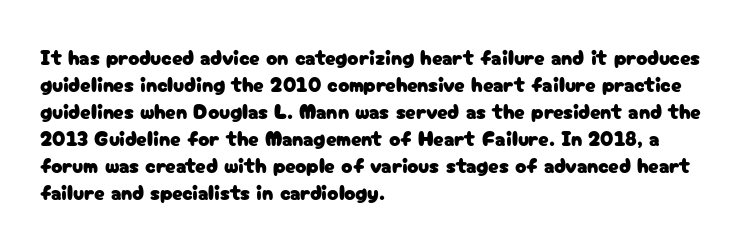
The image shows 21 px text type, upright; set left-aligned, normal line spacing (1.29x), normal letter spacing, not underlined.
